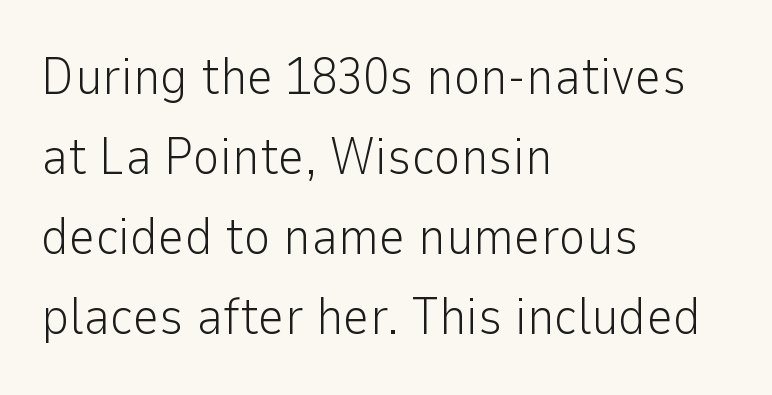
Q: Is the text bold? A: No.
Q: Is the text italic (slanted)? A: No, it is upright.
Q: Is the typeface a serif or a sans-serif typeface? A: Sans-serif.
Q: Is the text underlined? A: No.
Q: How is the paragraph aligned? A: Left-aligned.
Q: Is the spacing between letters normal or unusually wide? A: Normal.
Q: Is the spacing between lines tight, normal or loose? A: Normal.
Q: Width (condensed, normal, or wide)? A: Normal.
Q: Stroke contrast? A: Low.
Q: x-height? A: Medium.
Q: Monospaced? A: No.
